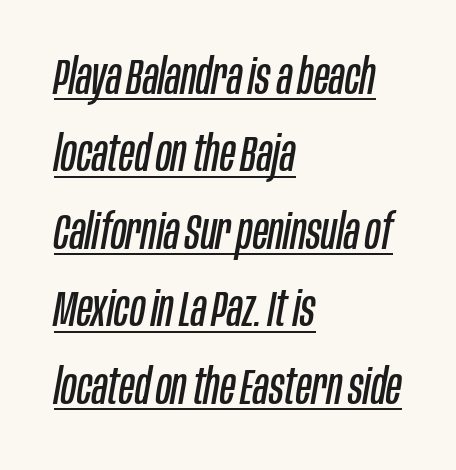
Emphasis-style slanted type is in use. Each stroke keeps to a modest, everyday thickness or less. Line starts are locked; line ends wander. Each letter keeps its own natural width here, so spacing adapts to shape.
